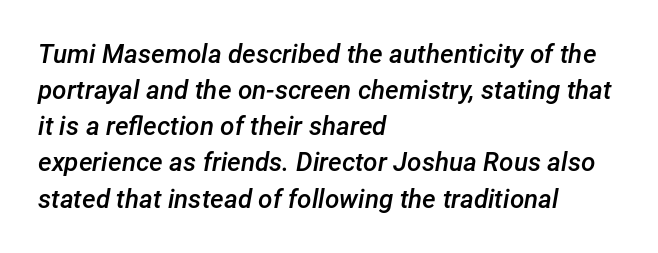
The image shows 26 px text type, italic (leaning right); set left-aligned, normal line spacing (1.39x), normal letter spacing, not underlined.
